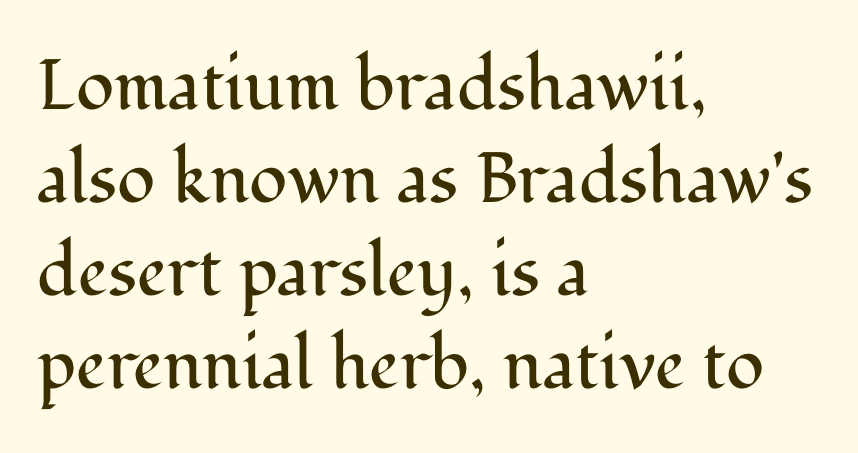
The image shows 71 px regular-weight serif type, upright; set left-aligned, normal line spacing (1.31x), normal letter spacing, not underlined; medium stroke contrast and a medium x-height.
